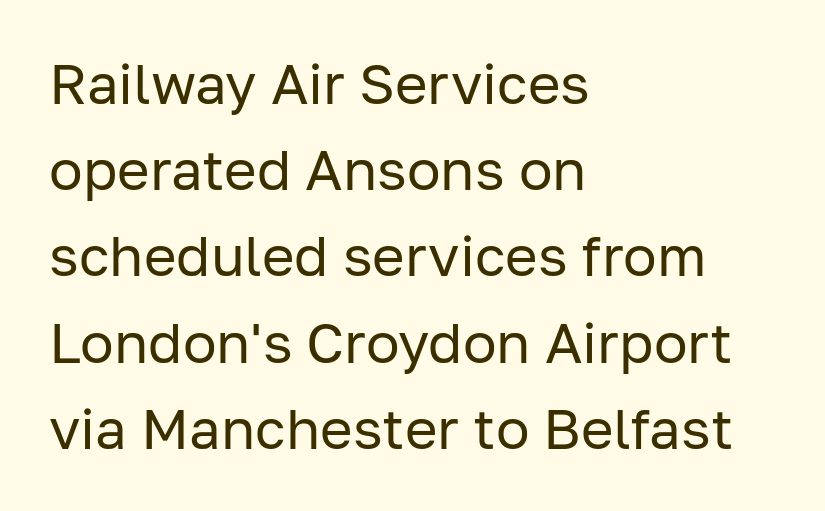
Q: Is the text bold? A: No.
Q: Is the text italic (slanted)? A: No, it is upright.
Q: Is the typeface a serif or a sans-serif typeface? A: Sans-serif.
Q: Is the text underlined? A: No.
Q: How is the paragraph aligned? A: Left-aligned.
Q: Is the spacing between letters normal or unusually wide? A: Normal.
Q: Is the spacing between lines tight, normal or loose? A: Normal.
Q: Width (condensed, normal, or wide)? A: Normal.
Q: Stroke contrast? A: Low.
Q: x-height? A: Medium.
Q: Monospaced? A: No.
